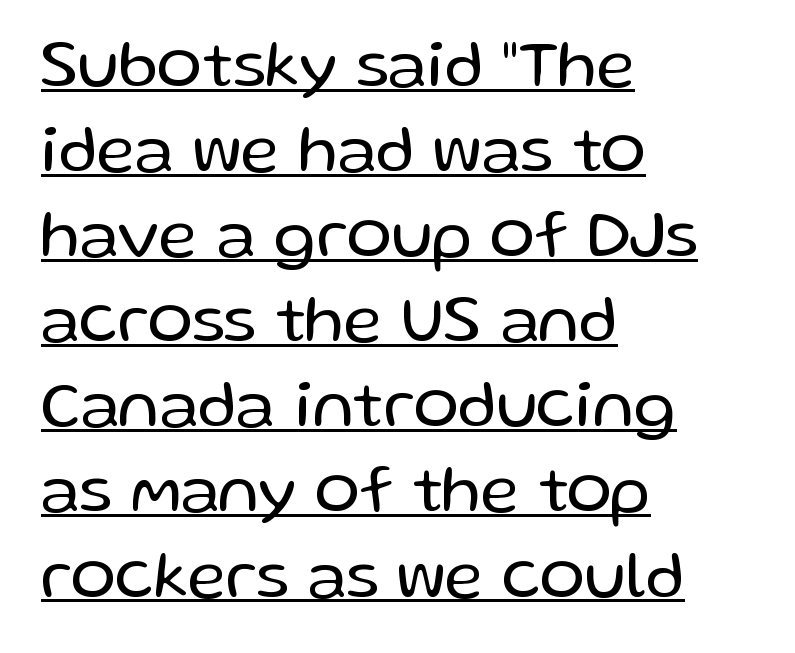
Each new line begins a customary step beneath the previous one. One-word summary of the alignment: left. The cut favours lightness, reaching ordinary text weight at its darkest. Does extra space separate the letters? No, they use regular spacing. Are there feet on the stems? There aren't — it's a sans.
